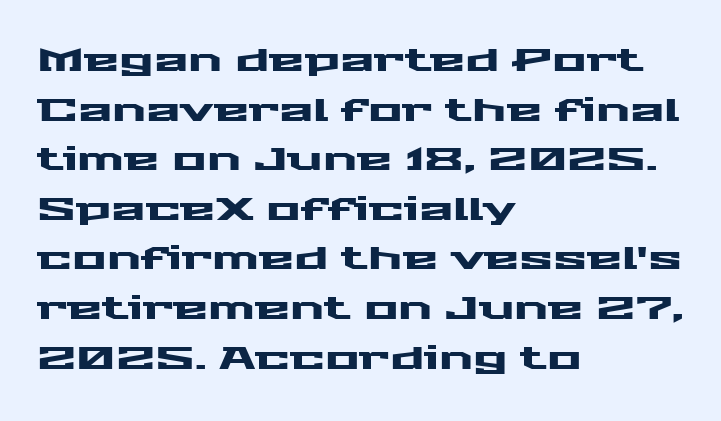
The image shows 32 px wide sans-serif type, upright; set left-aligned, normal line spacing (1.55x), normal letter spacing, not underlined; medium stroke contrast and a medium x-height.
